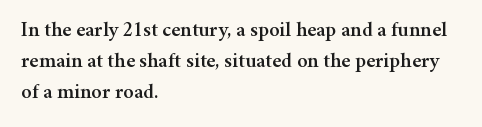
The image shows 21 px text type, upright; set left-aligned, normal line spacing (1.48x), normal letter spacing, not underlined.
